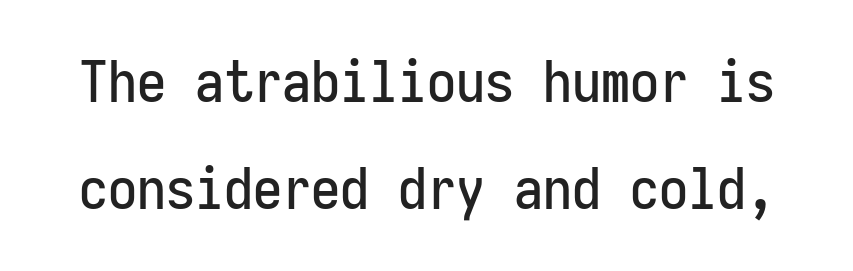
{"serif": "no", "italic": "no", "width": "condensed", "stroke_contrast": "low", "x_height": "medium", "monospaced": "yes", "underline": "no", "line_spacing_ratio": 1.85, "letter_spacing": "normal", "letter_spacing_em": 0.0, "glyph_px": 58}
